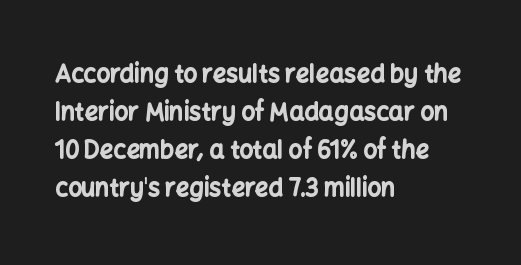
{"italic": "no", "bold": "yes", "underline": "no", "align": "left", "line_spacing": "normal", "line_spacing_ratio": 1.58, "letter_spacing": "normal", "letter_spacing_em": 0.0, "glyph_px": 24}
